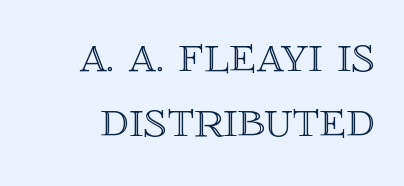
{"italic": "no", "width": "normal", "x_height": "large", "monospaced": "no", "underline": "no", "line_spacing_ratio": 1.18, "letter_spacing": "normal", "letter_spacing_em": 0.0, "glyph_px": 55}
